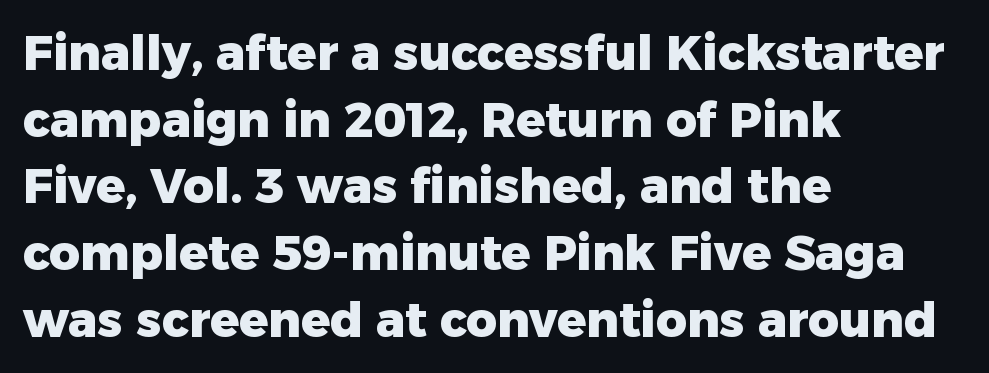
The image shows 48 px heavy sans-serif type, upright; set left-aligned, normal line spacing (1.39x), normal letter spacing, not underlined; low stroke contrast and a medium x-height.
